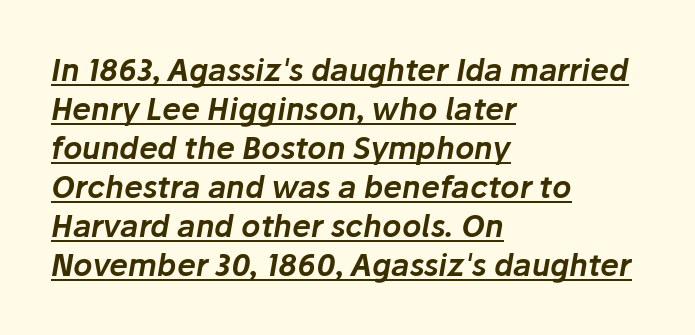
Inter-character spacing is left at the font's built-in metrics. Which margin do the lines hug? The left one — the right edge is uneven. Rows of type keep a routine distance in the vertical direction. This sample has the flowing, uneven cadence of proportional lettering. Looks like someone drew a line under every word here.
